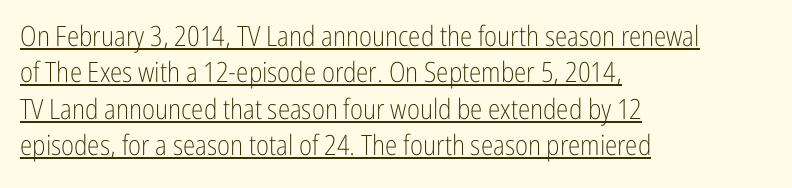
{"serif": "no", "italic": "no", "bold": "no", "weight": "light", "width": "condensed", "stroke_contrast": "low", "x_height": "medium", "monospaced": "no", "underline": "yes", "align": "left", "line_spacing": "normal", "line_spacing_ratio": 1.3, "letter_spacing": "normal", "letter_spacing_em": 0.0, "glyph_px": 28}
